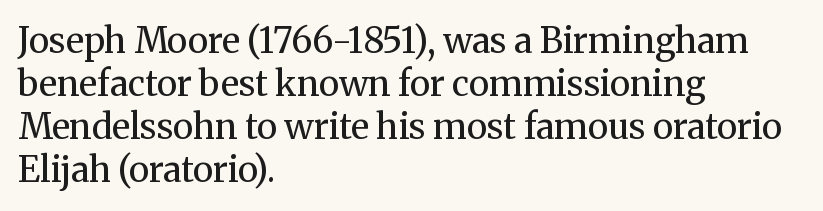
The image shows 35 px regular-weight serif type, upright; set left-aligned, line spacing 1.23x, normal letter spacing, not underlined; medium stroke contrast and a medium x-height.
